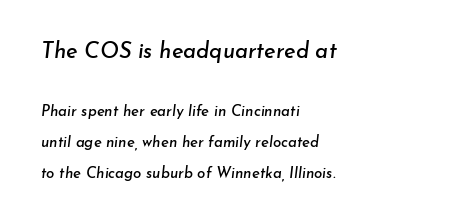
Q: Is the text italic (slanted)? A: Yes, it leans right by about 7 degrees.
Q: Is the text underlined? A: No.
Q: How is the paragraph aligned? A: Left-aligned.
Q: Is the spacing between letters normal or unusually wide? A: Normal.
Q: Is the spacing between lines tight, normal or loose? A: Loose.
Q: Which block of text is set in a larger size, the first (top) or the second (bottom)? A: The first (top) one.
